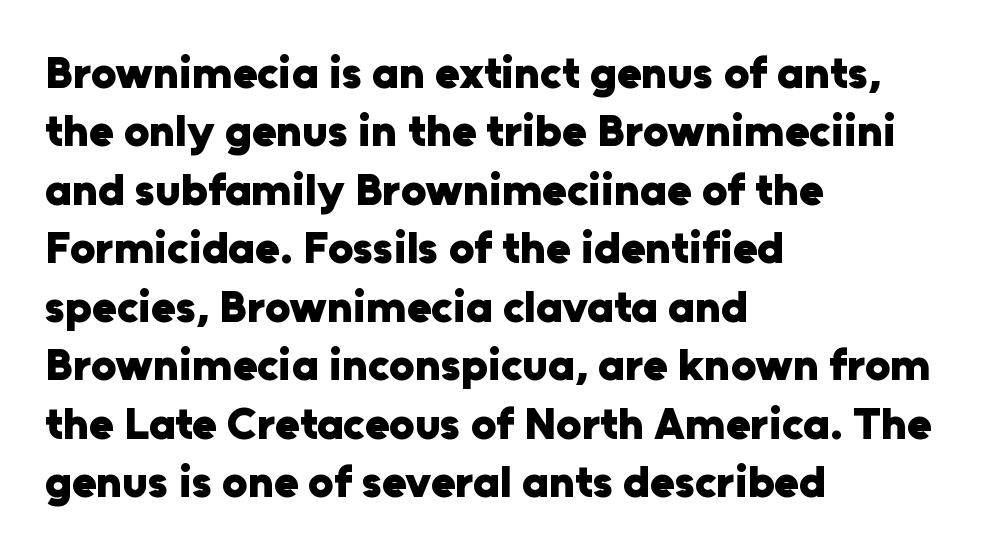
{"serif": "no", "italic": "no", "bold": "yes", "weight": "heavy", "width": "normal", "stroke_contrast": "low", "x_height": "medium", "monospaced": "no", "underline": "no", "align": "left", "line_spacing": "normal", "line_spacing_ratio": 1.3, "letter_spacing": "normal", "letter_spacing_em": 0.0, "glyph_px": 45}
